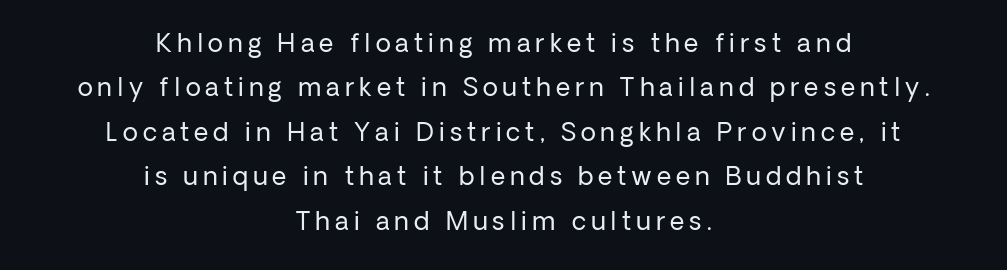
{"italic": "no", "bold": "no", "underline": "no", "align": "center", "line_spacing_ratio": 1.78, "letter_spacing": "wide", "letter_spacing_em": 0.2, "glyph_px": 25}
